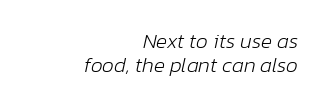
Q: Is the text bold? A: No.
Q: Is the text italic (slanted)? A: Yes, it leans right by about 12 degrees.
Q: Is the text underlined? A: No.
Q: How is the paragraph aligned? A: Right-aligned.
Q: Is the spacing between letters normal or unusually wide? A: Normal.
